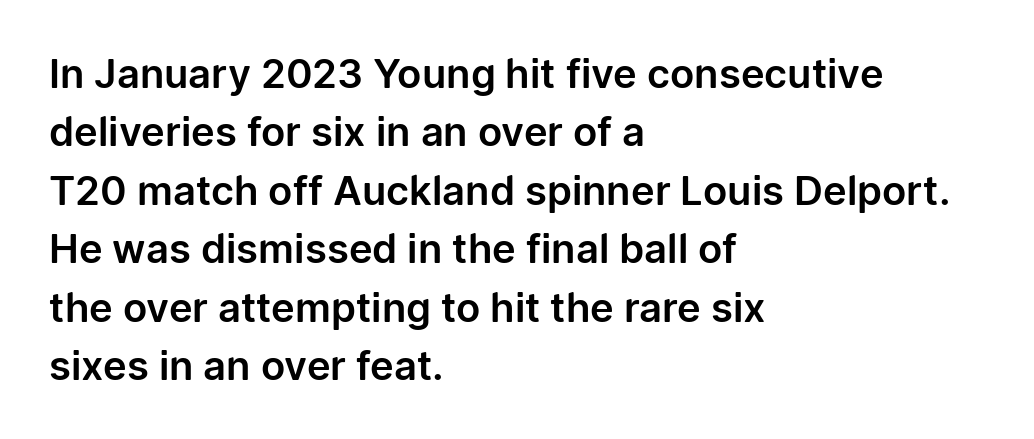
Q: Is the text italic (slanted)? A: No, it is upright.
Q: Is the typeface a serif or a sans-serif typeface? A: Sans-serif.
Q: Is the text underlined? A: No.
Q: How is the paragraph aligned? A: Left-aligned.
Q: Is the spacing between letters normal or unusually wide? A: Normal.
Q: Is the spacing between lines tight, normal or loose? A: Normal.
Q: Width (condensed, normal, or wide)? A: Normal.
Q: Stroke contrast? A: Low.
Q: x-height? A: Medium.
Q: Monospaced? A: No.
